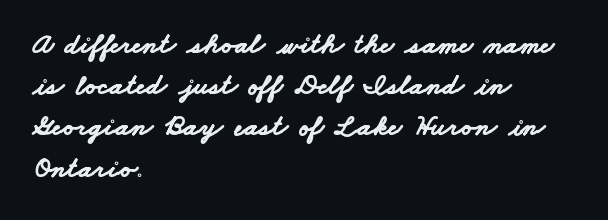
{"serif": "no", "bold": "yes", "weight": "bold", "width": "wide", "stroke_contrast": "low", "x_height": "small", "monospaced": "no", "underline": "no", "align": "left", "line_spacing": "normal", "line_spacing_ratio": 1.42, "letter_spacing": "normal", "letter_spacing_em": 0.0, "glyph_px": 29}
